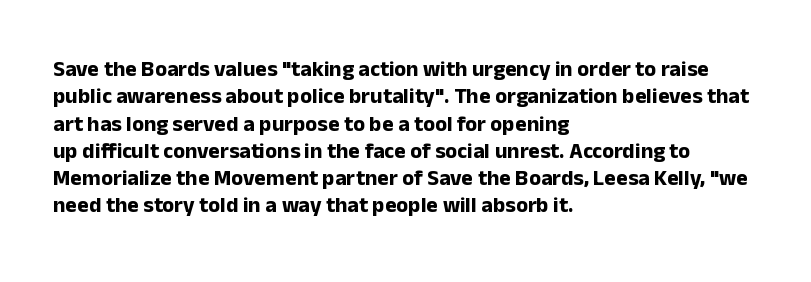
Q: Is the text bold? A: Yes.
Q: Is the text italic (slanted)? A: No, it is upright.
Q: Is the text underlined? A: No.
Q: How is the paragraph aligned? A: Left-aligned.
Q: Is the spacing between letters normal or unusually wide? A: Normal.
